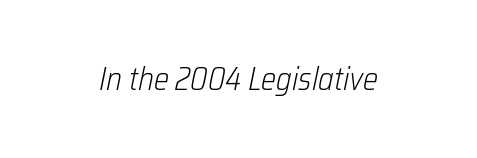
Q: Is the text bold? A: No.
Q: Is the text italic (slanted)? A: Yes, it leans right by about 12 degrees.
Q: Is the text underlined? A: No.
Q: Is the spacing between letters normal or unusually wide? A: Normal.
Q: Width (condensed, normal, or wide)? A: Condensed.
Q: Stroke contrast? A: Low.
Q: x-height? A: Medium.
Q: Monospaced? A: No.
